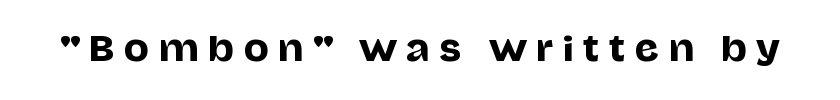
The image shows 33 px sans-serif type, upright; set unusually wide letter spacing (+0.29 em), not underlined; low stroke contrast and a large x-height.
